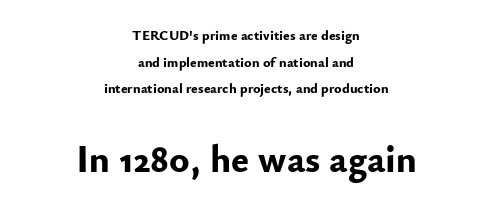
The image shows 38 px bold sans-serif type, upright; set centered, loose line spacing (1.9x), normal letter spacing, not underlined; the second (bottom) block is 2.71x larger; low stroke contrast and a small x-height.
